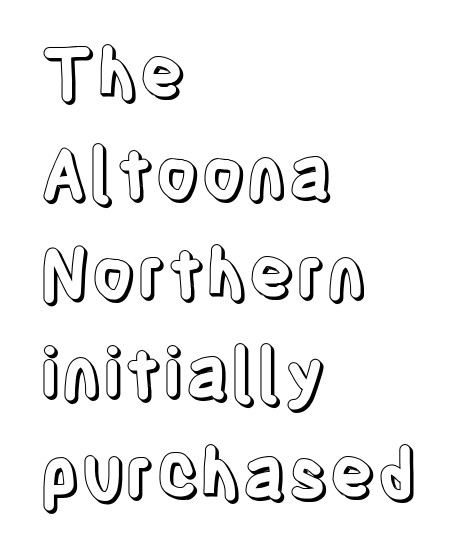
The image shows 69 px condensed type, upright; set left-aligned, normal line spacing (1.45x), normal letter spacing, not underlined; a large x-height.
